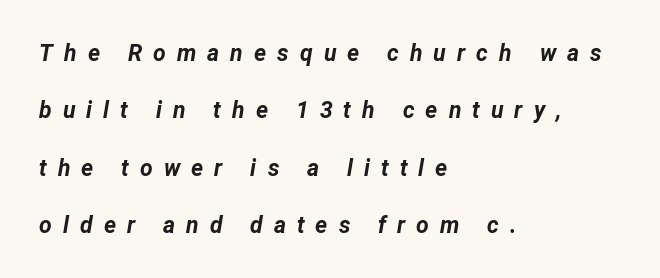
{"italic": "yes", "lean": "right", "slant_degrees": 12, "bold": "yes", "underline": "no", "align": "left", "line_spacing": "loose", "line_spacing_ratio": 2.49, "letter_spacing": "wide", "letter_spacing_em": 0.48, "glyph_px": 23}
